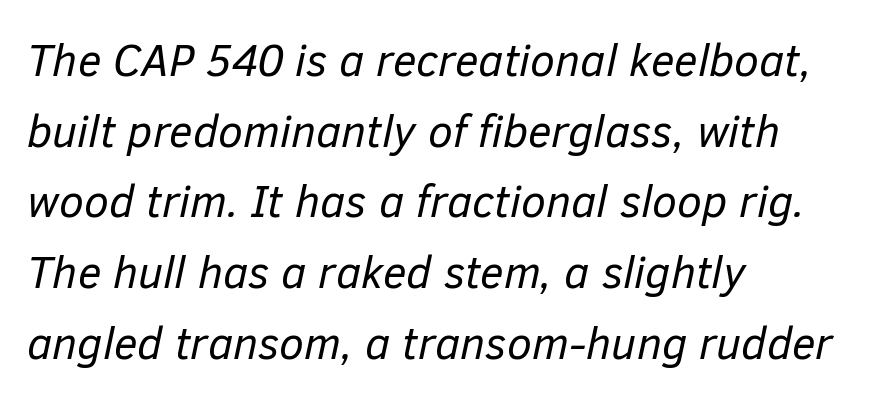
Would a proofreader flag this as italicized? Yes. The rendering uses a moderate line-height, typical for paragraphs. The face used here is proportionally spaced, like ordinary book or web type. Type without underlining.
